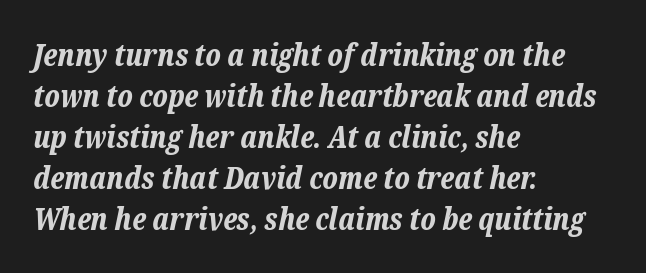
Q: Is the text bold? A: Yes.
Q: Is the text italic (slanted)? A: Yes, it leans right by about 12 degrees.
Q: Is the text underlined? A: No.
Q: How is the paragraph aligned? A: Left-aligned.
Q: Is the spacing between letters normal or unusually wide? A: Normal.
Q: Is the spacing between lines tight, normal or loose? A: Normal.
Q: Width (condensed, normal, or wide)? A: Normal.
Q: Stroke contrast? A: Low.
Q: x-height? A: Medium.
Q: Monospaced? A: No.
